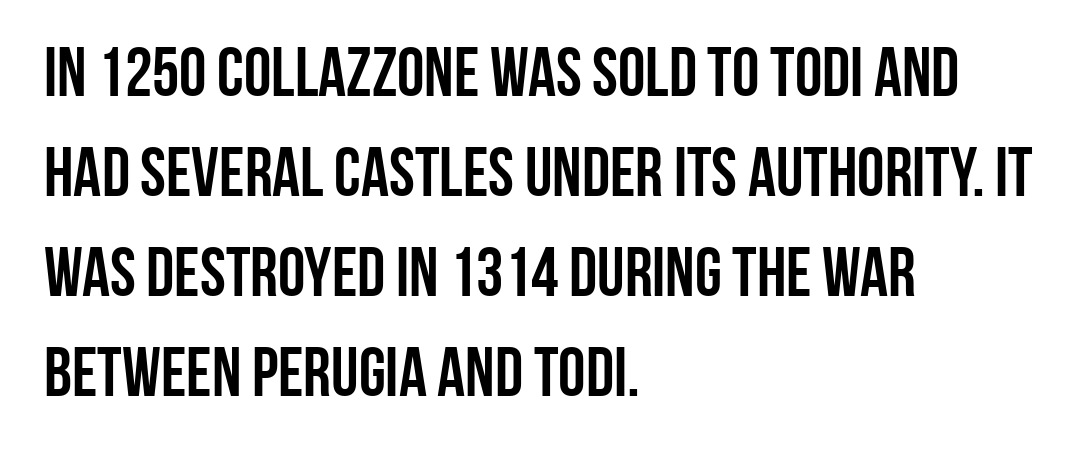
Descenders are the only things crossing below the line. These lines stack with their left ends in a neat column. Regular leading. The line texture is even and compact thanks to regular tracking. I'd call this a sans setting — the letters go barefoot.
